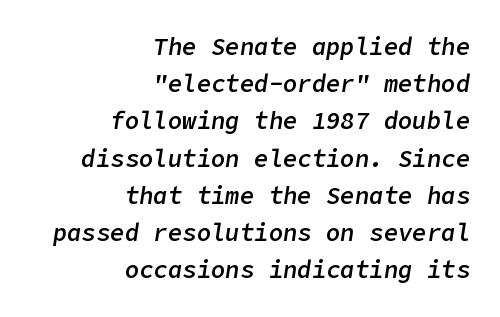
Every row of glyphs terminates at an identical x-position on the right. Students, this is semibold: more ink than regular, less than bold. The gaps between neighbouring characters are ordinary and unremarkable. The axis of the letterforms is tilted away from vertical. Baseline-to-baseline distance is the conventional proportion of letter height.
